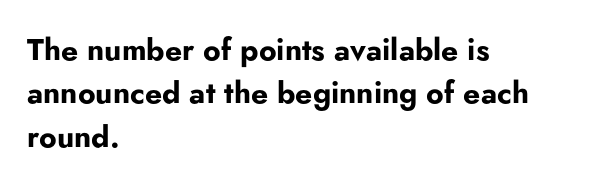
The image shows 30 px bold sans-serif type, upright; set left-aligned, normal line spacing (1.45x), normal letter spacing, not underlined; low stroke contrast and a small x-height.
